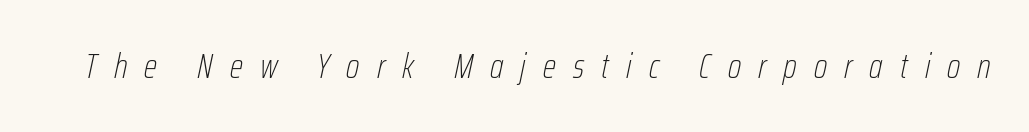
Q: Is the text bold? A: No.
Q: Is the text italic (slanted)? A: Yes, it leans right by about 12 degrees.
Q: Is the text underlined? A: No.
Q: Is the spacing between letters normal or unusually wide? A: Unusually wide.
Q: Width (condensed, normal, or wide)? A: Condensed.
Q: Stroke contrast? A: Low.
Q: x-height? A: Medium.
Q: Monospaced? A: No.
